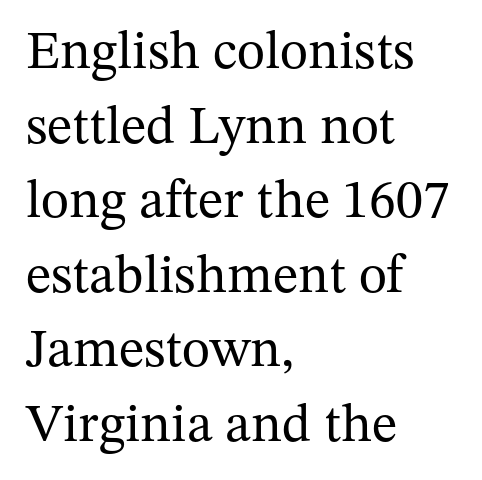
{"serif": "yes", "italic": "no", "bold": "no", "weight": "regular", "width": "normal", "stroke_contrast": "medium", "x_height": "medium", "monospaced": "no", "underline": "no", "align": "left", "line_spacing": "normal", "line_spacing_ratio": 1.38, "letter_spacing": "normal", "letter_spacing_em": 0.0, "glyph_px": 54}
